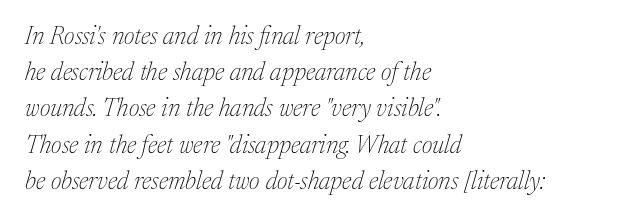
The image shows 25 px text type, italic (leaning right); set left-aligned, normal line spacing (1.45x), normal letter spacing, not underlined.
